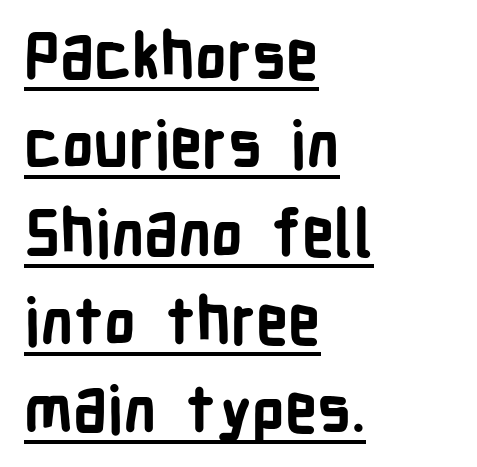
Characters remain perfectly vertical along every line. The characters look thick and weighty, a clear bold. The horizontal fit of the characters is conventional and even. Horizontal bands of white between lines are of average thickness. The letters advance in unequal steps, a hallmark of proportional type. All the whitespace from short lines collects on the right.
